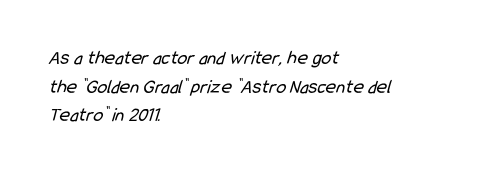
No chunkiness to these letters — they're not bold. The words here are not underlined. This rendering leaves character spacing at its baseline value. Casual observation: everything's shoved over to the left. Interline gaps are of average width in this sample.
